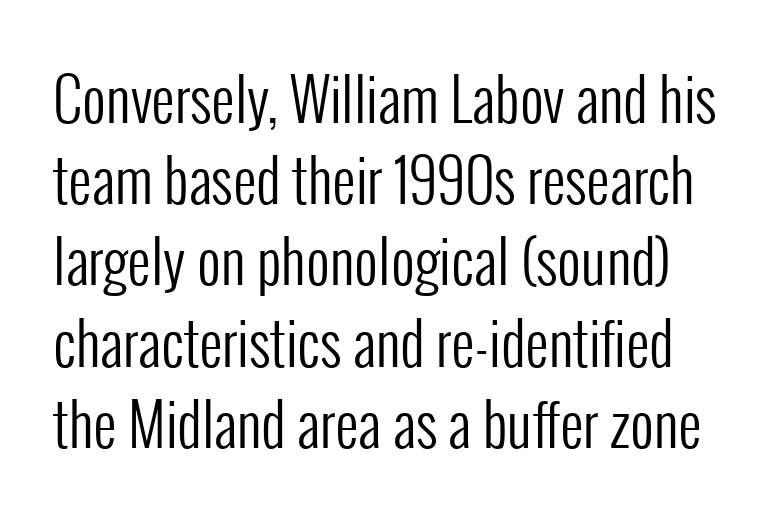
A roman cut, with each character standing at attention. A typesetter would label this face a sans. Look at the tracking — it's just the regular setting, nothing added. Line spacing here is normal. No heavy texture on the line: the type isn't bold. Bare-footed words on every line.
